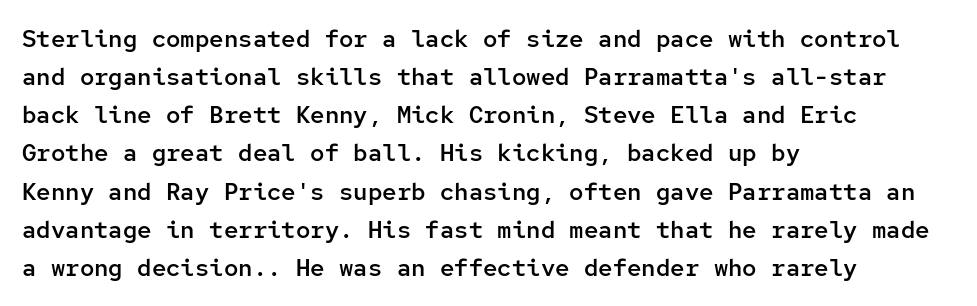
When letters stand straight like this, we call the style roman or upright. Look at the stroke-to-counter ratio: somewhat heavy, a semibold. Any mark beneath the type? The region is blank. The passage shown stacks its lines at a standard gap. No extra tracking has been applied to these lines.
